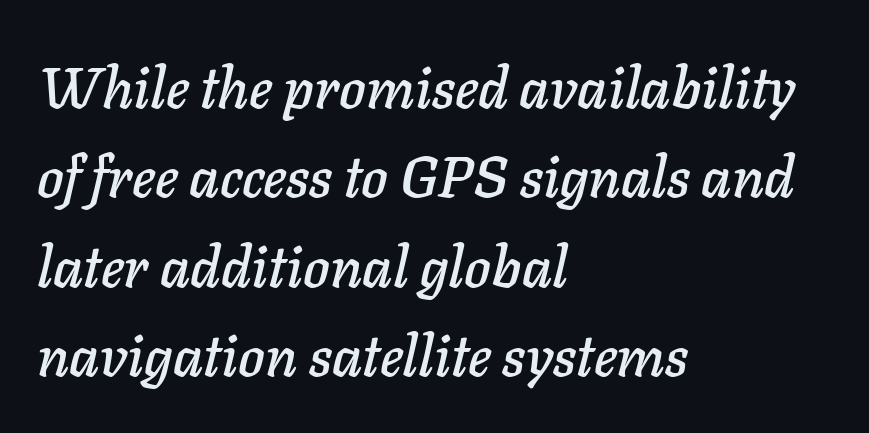
Q: Is the text italic (slanted)? A: Yes, it leans right by about 11 degrees.
Q: Is the text underlined? A: No.
Q: How is the paragraph aligned? A: Left-aligned.
Q: Is the spacing between letters normal or unusually wide? A: Normal.
Q: Is the spacing between lines tight, normal or loose? A: Normal.
Q: Width (condensed, normal, or wide)? A: Normal.
Q: Stroke contrast? A: Low.
Q: x-height? A: Medium.
Q: Monospaced? A: No.
